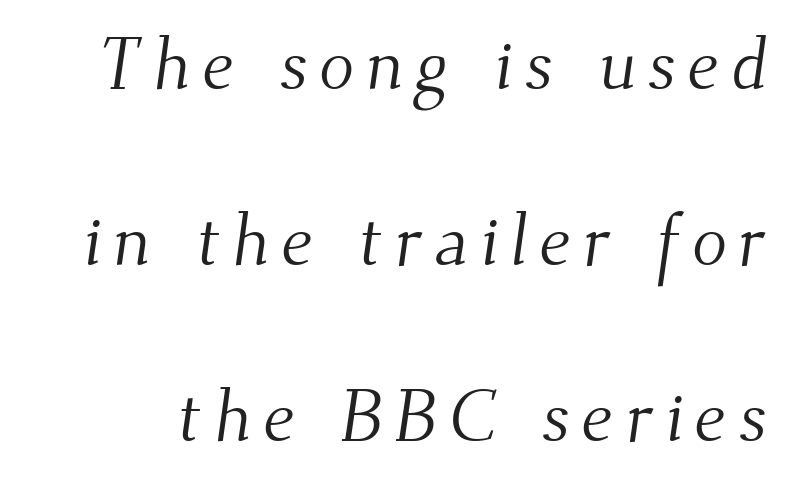
Are there feet on the stems? There are — it's a serif. Proportional: the letters do not fall into vertical columns. Whoever set this chose breathing room over compactness in the vertical rhythm. This rendering features lettering with no underline.
